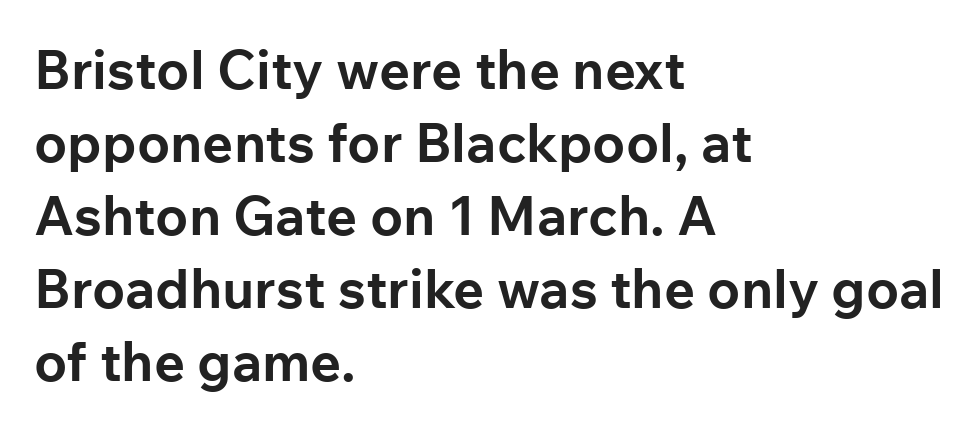
The image shows 54 px bold sans-serif type, upright; set left-aligned, normal line spacing (1.35x), normal letter spacing, not underlined; low stroke contrast and a medium x-height.
